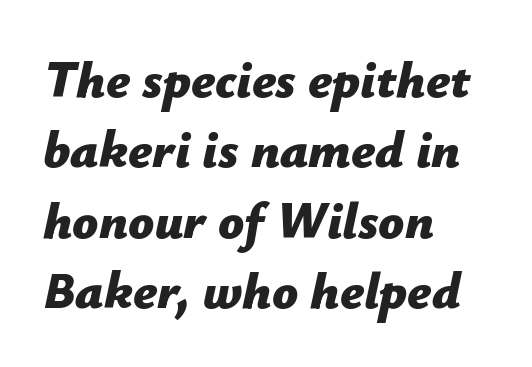
Q: Is the text bold? A: Yes.
Q: Is the text italic (slanted)? A: Yes, it leans right by about 12 degrees.
Q: Is the text underlined? A: No.
Q: How is the paragraph aligned? A: Left-aligned.
Q: Is the spacing between letters normal or unusually wide? A: Normal.
Q: Is the spacing between lines tight, normal or loose? A: Normal.
Q: Width (condensed, normal, or wide)? A: Normal.
Q: Stroke contrast? A: Low.
Q: x-height? A: Medium.
Q: Monospaced? A: No.
